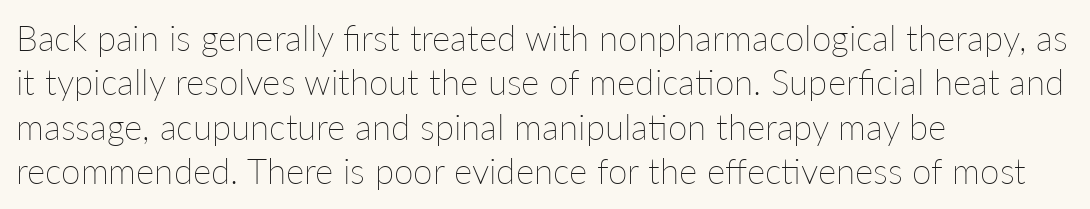
Q: Is the text bold? A: No.
Q: Is the text italic (slanted)? A: No, it is upright.
Q: Is the text underlined? A: No.
Q: How is the paragraph aligned? A: Left-aligned.
Q: Is the spacing between letters normal or unusually wide? A: Normal.
Q: Is the spacing between lines tight, normal or loose? A: Normal.
Q: Width (condensed, normal, or wide)? A: Normal.
Q: Stroke contrast? A: Low.
Q: x-height? A: Medium.
Q: Monospaced? A: No.
